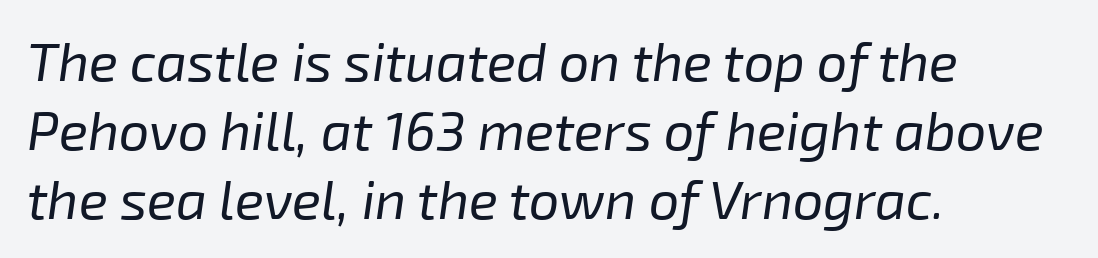
The image shows 54 px regular-weight type, italic (leaning right); set left-aligned, normal line spacing (1.28x), normal letter spacing, not underlined; low stroke contrast and a medium x-height.
